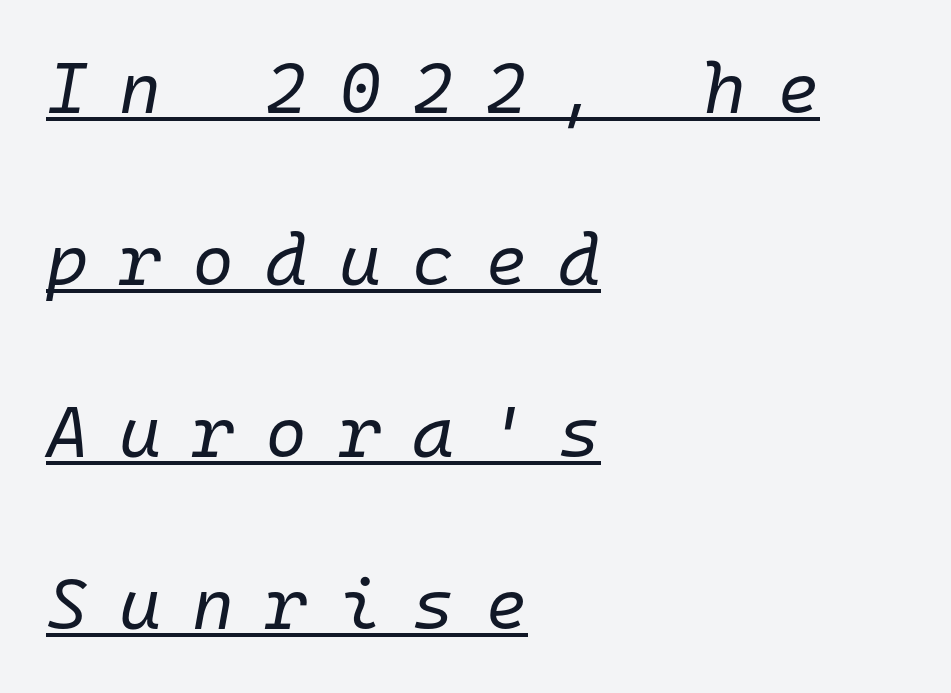
Q: Is the text bold? A: No.
Q: Is the text italic (slanted)? A: Yes, it leans right by about 10 degrees.
Q: Is the text underlined? A: Yes.
Q: How is the paragraph aligned? A: Left-aligned.
Q: Is the spacing between letters normal or unusually wide? A: Unusually wide.
Q: Is the spacing between lines tight, normal or loose? A: Loose.
Q: Width (condensed, normal, or wide)? A: Normal.
Q: Stroke contrast? A: Low.
Q: x-height? A: Medium.
Q: Monospaced? A: Yes.
